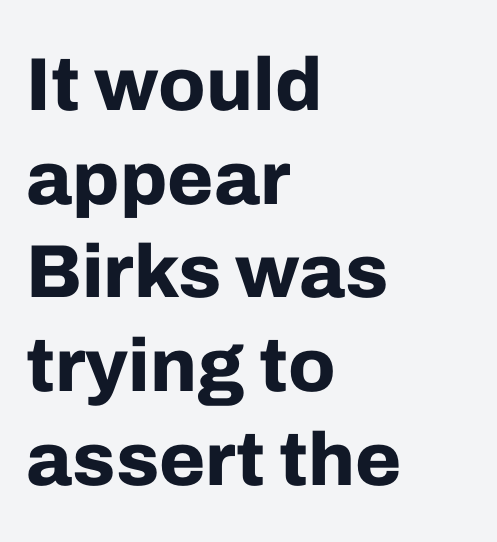
In terms of letterspacing, this is plain default setting. The space directly below the letters is spotless. Rows of type keep a routine distance in the vertical direction. The face used here is proportionally spaced, like ordinary book or web type. Serif or sans? Sans — the stroke terminals are bare.
